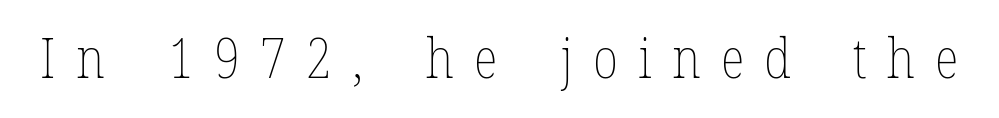
{"italic": "no", "bold": "no", "weight": "thin", "width": "condensed", "stroke_contrast": "low", "x_height": "medium", "monospaced": "no", "underline": "no", "letter_spacing": "wide", "letter_spacing_em": 0.36, "glyph_px": 56}
